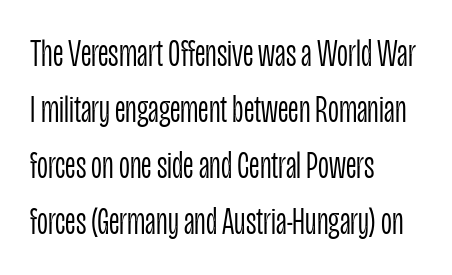
{"serif": "no", "italic": "no", "bold": "no", "weight": "light", "width": "condensed", "stroke_contrast": "low", "x_height": "large", "monospaced": "no", "underline": "no", "align": "left", "line_spacing": "normal", "line_spacing_ratio": 1.47, "letter_spacing": "normal", "letter_spacing_em": 0.0, "glyph_px": 38}
